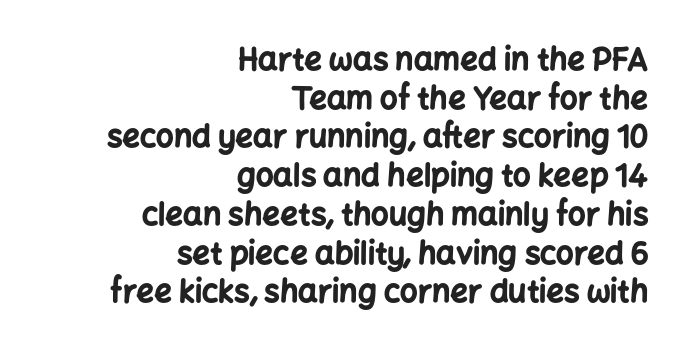
{"serif": "no", "italic": "no", "bold": "yes", "weight": "bold", "width": "normal", "stroke_contrast": "low", "x_height": "medium", "monospaced": "no", "underline": "no", "align": "right", "line_spacing": "normal", "line_spacing_ratio": 1.25, "letter_spacing": "normal", "letter_spacing_em": 0.0, "glyph_px": 31}
